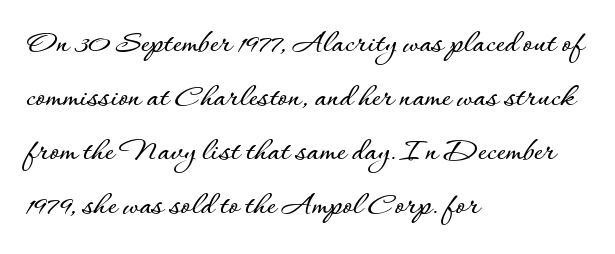
{"width": "normal", "stroke_contrast": "low", "x_height": "small", "monospaced": "no", "underline": "no", "align": "left", "line_spacing": "normal", "line_spacing_ratio": 1.59, "letter_spacing": "normal", "letter_spacing_em": 0.0, "glyph_px": 34}
